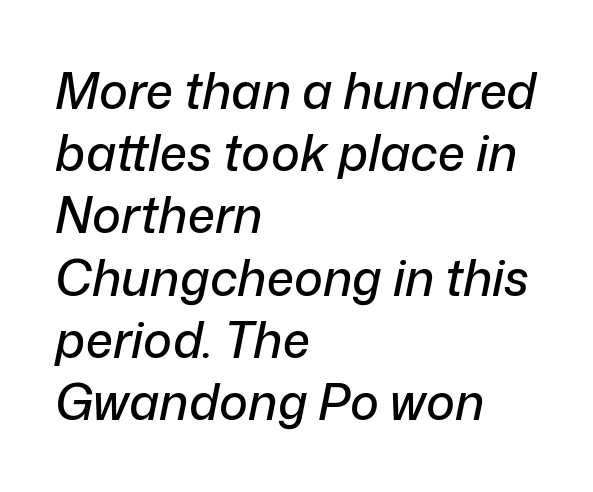
The ragged edge is on the right, which tells us the setting is flush left. The face used here is proportionally spaced, like ordinary book or web type. Is the letter spacing exaggerated? No — it looks like the ordinary default. A typesetter would mark this as italic. Compared with typical paragraphs, the rows here are spaced about the same. Just letters on the line, the space beneath them empty.
